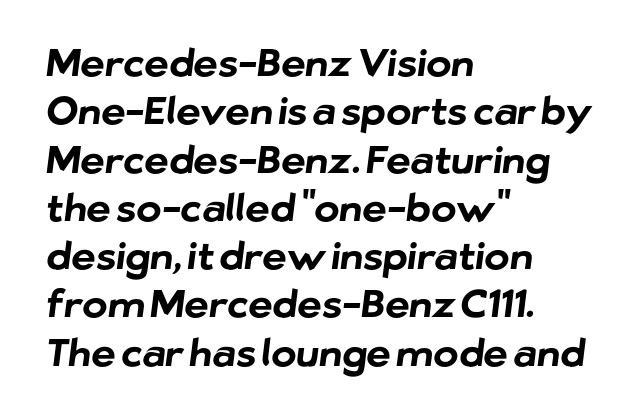
{"serif": "no", "bold": "yes", "weight": "bold", "width": "normal", "stroke_contrast": "low", "x_height": "medium", "monospaced": "no", "underline": "no", "align": "left", "line_spacing": "normal", "line_spacing_ratio": 1.27, "letter_spacing": "normal", "letter_spacing_em": 0.0, "glyph_px": 38}
